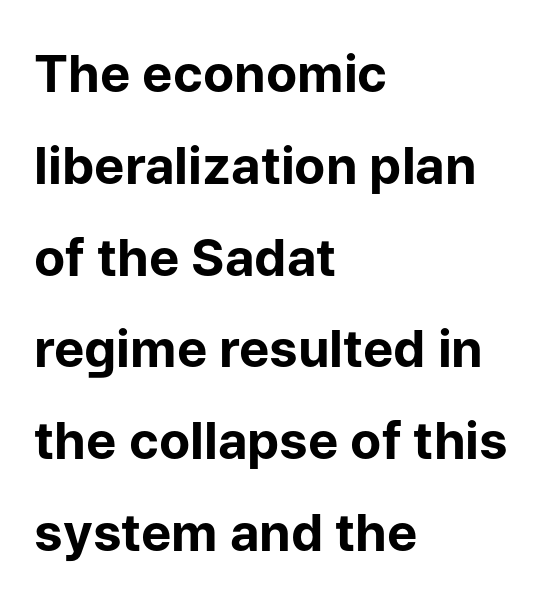
As a designer I'd log this as weight 700, bold. This rendering uses left alignment, leaving the right contour irregular. The passage shown has conventional tracking throughout. Is this a fixed-width face? No — the glyphs have proportional, varying widths. This rendering features lettering with no underline. Note: no serifs on the glyphs.
